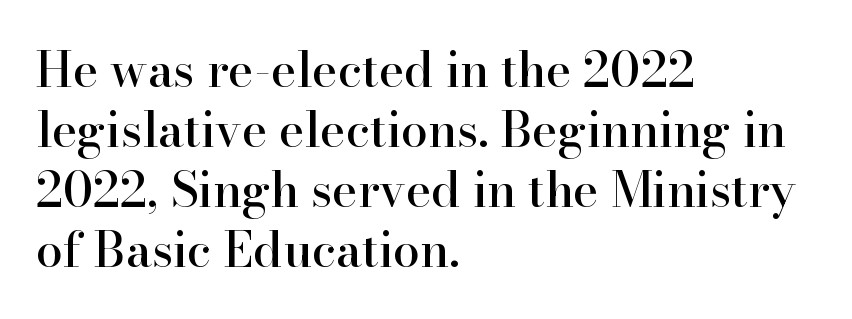
Q: Is the text italic (slanted)? A: No, it is upright.
Q: Is the typeface a serif or a sans-serif typeface? A: Serif.
Q: Is the text underlined? A: No.
Q: How is the paragraph aligned? A: Left-aligned.
Q: Is the spacing between letters normal or unusually wide? A: Normal.
Q: Is the spacing between lines tight, normal or loose? A: Normal.
Q: Width (condensed, normal, or wide)? A: Normal.
Q: Stroke contrast? A: High.
Q: x-height? A: Small.
Q: Monospaced? A: No.
